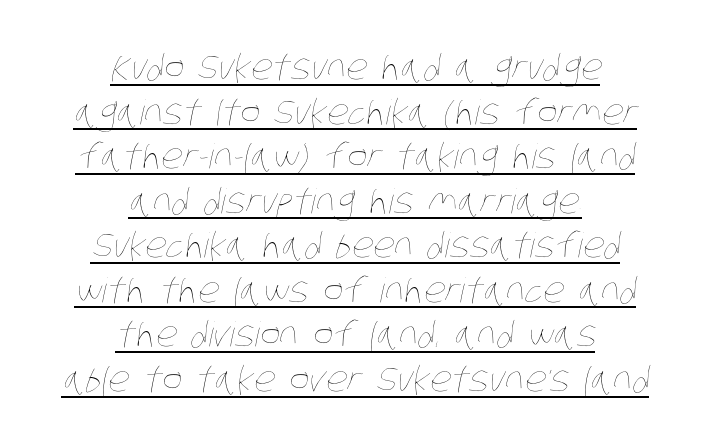
Q: Is the text bold? A: No.
Q: Is the text underlined? A: Yes.
Q: How is the paragraph aligned? A: Centered.
Q: Is the spacing between letters normal or unusually wide? A: Normal.
Q: Is the spacing between lines tight, normal or loose? A: Normal.
Q: Width (condensed, normal, or wide)? A: Condensed.
Q: Stroke contrast? A: Low.
Q: x-height? A: Large.
Q: Monospaced? A: No.
